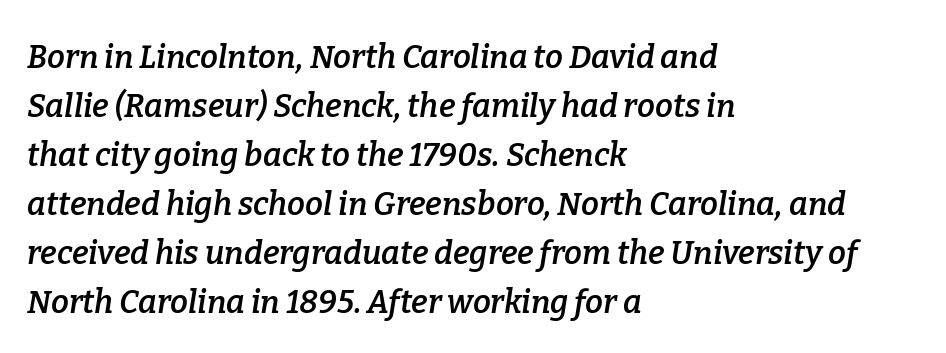
Q: Is the text bold? A: Semi-bold.
Q: Is the text italic (slanted)? A: Yes, it leans right by about 9 degrees.
Q: Is the typeface a serif or a sans-serif typeface? A: Serif.
Q: Is the text underlined? A: No.
Q: How is the paragraph aligned? A: Left-aligned.
Q: Is the spacing between letters normal or unusually wide? A: Normal.
Q: Is the spacing between lines tight, normal or loose? A: Normal.
Q: Width (condensed, normal, or wide)? A: Normal.
Q: Stroke contrast? A: Low.
Q: x-height? A: Medium.
Q: Monospaced? A: No.
